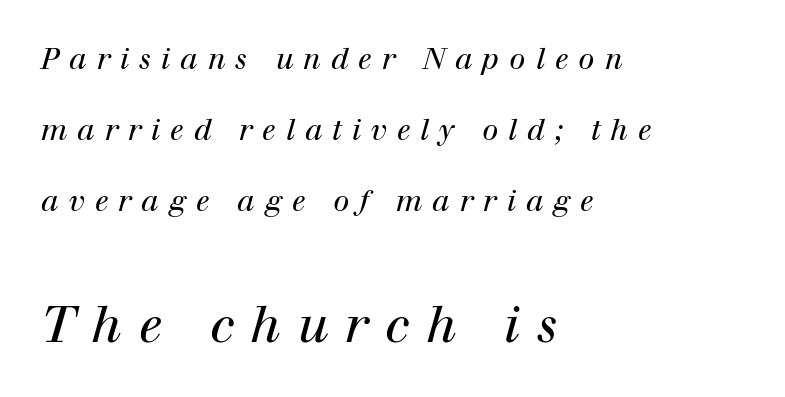
The image shows 50 px regular-weight serif type, italic (leaning right); set left-aligned, loose line spacing (2.45x), unusually wide letter spacing (+0.34 em), not underlined; the second (bottom) block is 1.72x larger; high stroke contrast and a medium x-height.
